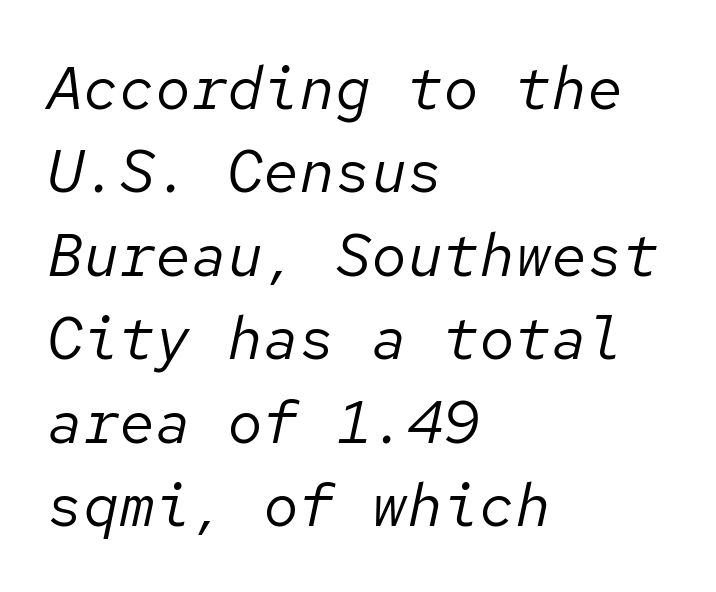
Q: Is the text bold? A: No.
Q: Is the text italic (slanted)? A: Yes, it leans right by about 12 degrees.
Q: Is the text underlined? A: No.
Q: How is the paragraph aligned? A: Left-aligned.
Q: Is the spacing between letters normal or unusually wide? A: Normal.
Q: Is the spacing between lines tight, normal or loose? A: Normal.
Q: Width (condensed, normal, or wide)? A: Normal.
Q: Stroke contrast? A: Low.
Q: x-height? A: Medium.
Q: Monospaced? A: Yes.
